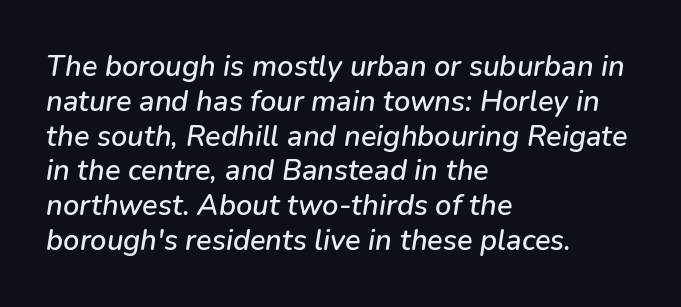
The image shows 29 px text type, italic (leaning right); set left-aligned, line spacing 1.2x, normal letter spacing, not underlined; low stroke contrast and a medium x-height.
